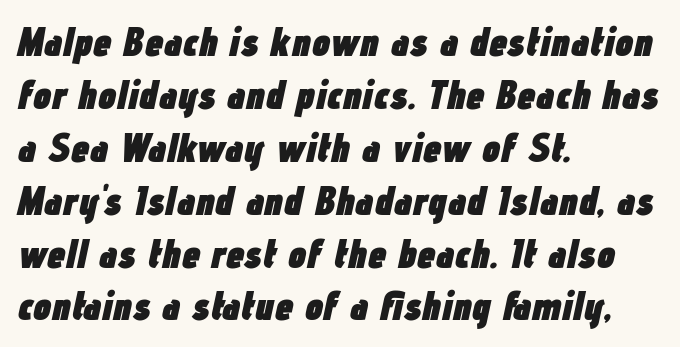
The passage is arranged the way most books set body copy — flush left. Each glyph is drawn with heavy, bold strokes. What's the leading like? Ordinary, nothing unusual. The typography opts for an oblique posture over an upright one.
